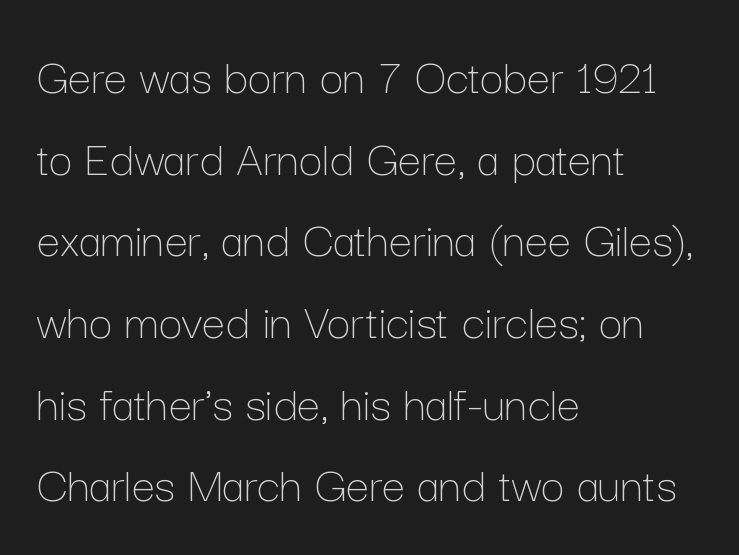
The image shows 52 px thin type, upright; set left-aligned, normal line spacing (1.57x), normal letter spacing, not underlined; low stroke contrast and a medium x-height.
